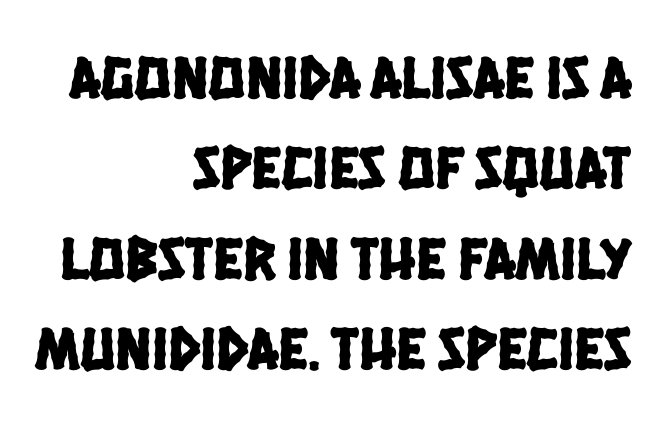
{"serif": "no", "width": "condensed", "stroke_contrast": "low", "x_height": "large", "monospaced": "no", "underline": "no", "align": "right", "line_spacing": "normal", "line_spacing_ratio": 1.48, "letter_spacing": "normal", "letter_spacing_em": 0.0, "glyph_px": 61}
